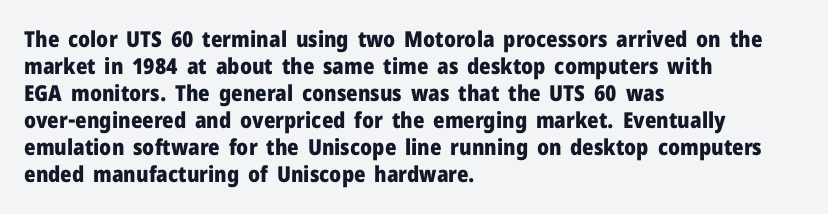
The image shows 22 px bold type, upright; set left-aligned, line spacing 1.23x, normal letter spacing, not underlined.
